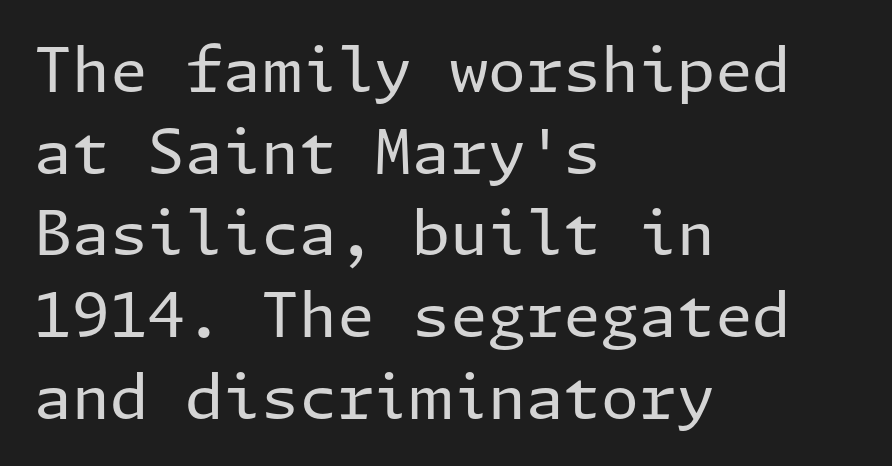
{"serif": "no", "italic": "no", "bold": "no", "weight": "regular", "width": "normal", "stroke_contrast": "low", "x_height": "medium", "underline": "no", "align": "left", "line_spacing": "normal", "line_spacing_ratio": 1.34, "letter_spacing": "normal", "letter_spacing_em": 0.0, "glyph_px": 61}
